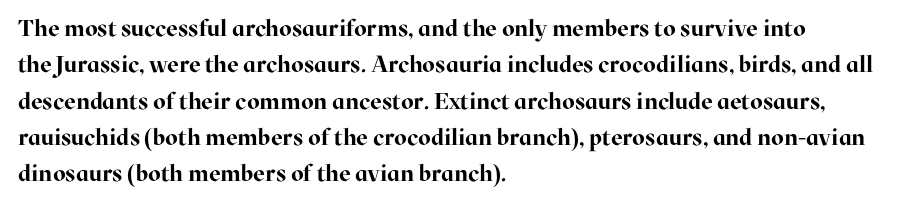
Q: Is the text bold? A: Yes.
Q: Is the text italic (slanted)? A: No, it is upright.
Q: Is the text underlined? A: No.
Q: How is the paragraph aligned? A: Left-aligned.
Q: Is the spacing between letters normal or unusually wide? A: Normal.
Q: Is the spacing between lines tight, normal or loose? A: Normal.
